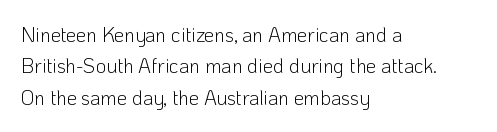
Q: Is the text bold? A: No.
Q: Is the text italic (slanted)? A: No, it is upright.
Q: Is the text underlined? A: No.
Q: How is the paragraph aligned? A: Left-aligned.
Q: Is the spacing between letters normal or unusually wide? A: Normal.
Q: Is the spacing between lines tight, normal or loose? A: Normal.
